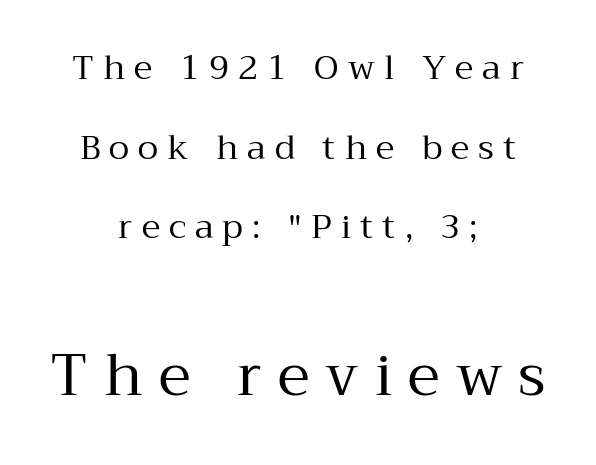
The image shows 59 px regular-weight serif type, upright; set centered, loose line spacing (2.34x), unusually wide letter spacing (+0.27 em), not underlined; the second (bottom) block is 1.74x larger; medium stroke contrast and a medium x-height.
